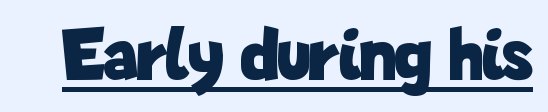
{"serif": "no", "italic": "no", "bold": "yes", "weight": "bold", "width": "condensed", "stroke_contrast": "low", "x_height": "medium", "monospaced": "no", "underline": "yes", "letter_spacing": "normal", "letter_spacing_em": 0.0, "glyph_px": 76}
